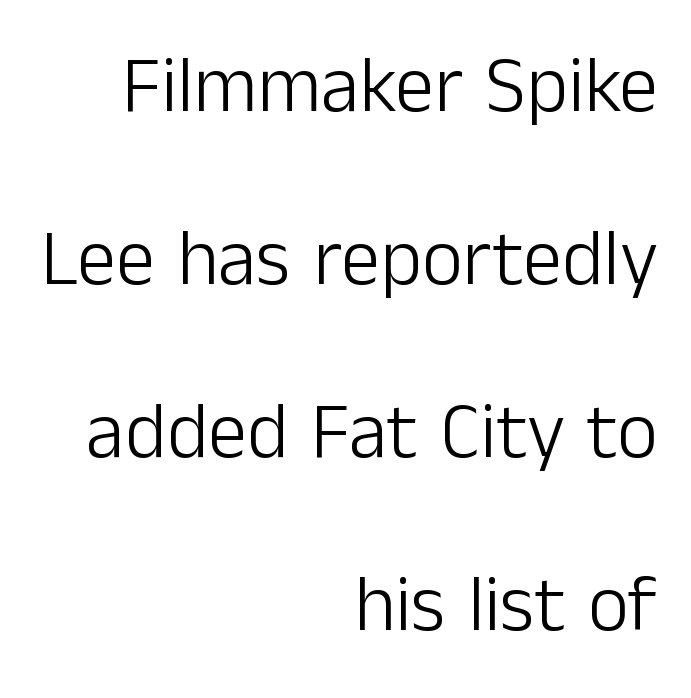
The face used here is rendered with its standard letterfit. Line spacing here is loose. Bare-footed words on every line. One-word summary of the alignment: right.
